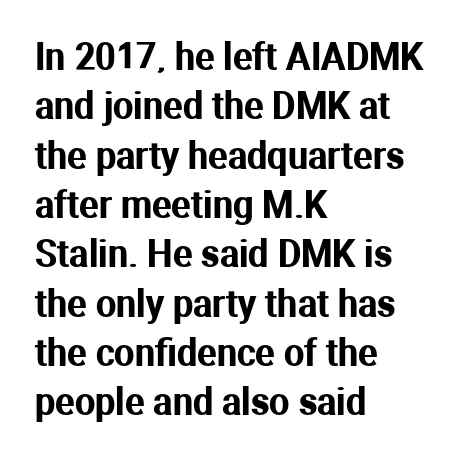
{"serif": "no", "italic": "no", "width": "normal", "stroke_contrast": "medium", "x_height": "medium", "monospaced": "no", "underline": "no", "align": "left", "line_spacing": "normal", "line_spacing_ratio": 1.37, "letter_spacing": "normal", "letter_spacing_em": 0.0, "glyph_px": 36}
